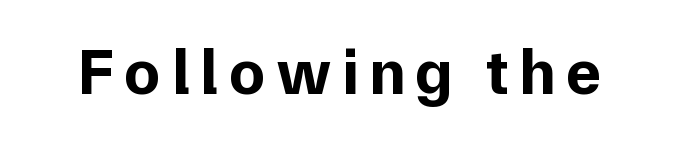
The image shows 65 px bold sans-serif type, upright; set not underlined; low stroke contrast and a medium x-height.
